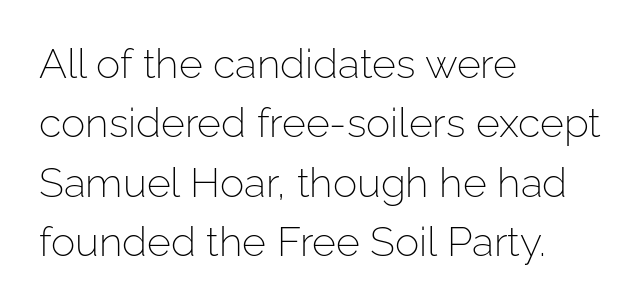
Q: Is the text bold? A: No.
Q: Is the text italic (slanted)? A: No, it is upright.
Q: Is the typeface a serif or a sans-serif typeface? A: Sans-serif.
Q: Is the text underlined? A: No.
Q: How is the paragraph aligned? A: Left-aligned.
Q: Is the spacing between letters normal or unusually wide? A: Normal.
Q: Is the spacing between lines tight, normal or loose? A: Normal.
Q: Width (condensed, normal, or wide)? A: Normal.
Q: Stroke contrast? A: Low.
Q: x-height? A: Medium.
Q: Monospaced? A: No.
